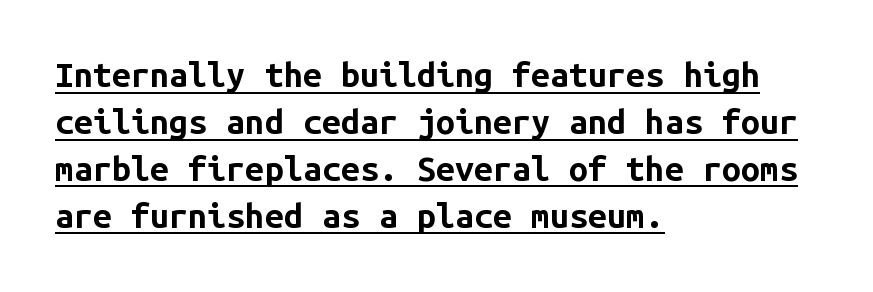
The passage shown is typed in a monospace face where columns stay perfectly aligned. The text block is weighted toward the left margin, trailing off unevenly rightward. Upright lettering throughout. What's the leading like? Ordinary, nothing unusual.
